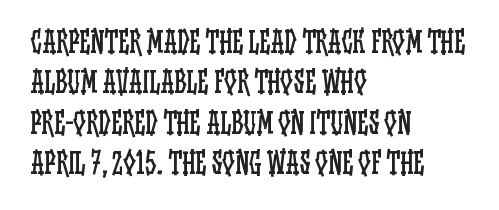
{"italic": "no", "bold": "no", "weight": "regular", "width": "condensed", "stroke_contrast": "low", "x_height": "large", "monospaced": "no", "underline": "no", "align": "left", "line_spacing": "normal", "line_spacing_ratio": 1.44, "letter_spacing": "normal", "letter_spacing_em": 0.0, "glyph_px": 28}
